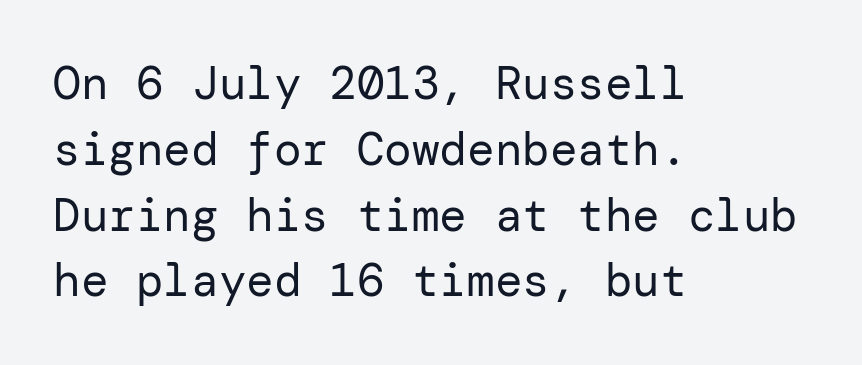
Typographically, this falls in the sans-serif category. Compared with typical body copy, the letter spacing here is the same. Each line starts at the same left margin while the right side varies. Does the lettering tilt? It doesn't — this is upright.
